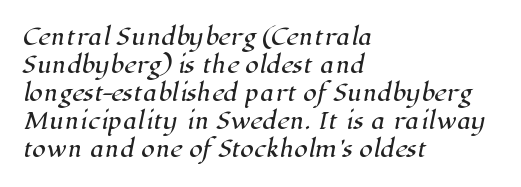
How are the letters spaced? Ordinarily, with no added tracking. The paragraph shown leans on its left margin. The vertical gap from one line to the next is medium. Just letters on the line, the space beneath them empty.
